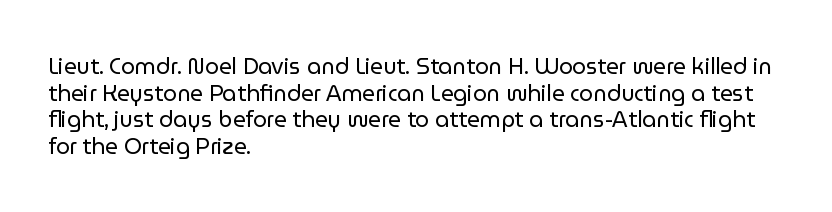
{"italic": "no", "bold": "no", "underline": "no", "align": "left", "line_spacing_ratio": 1.21, "letter_spacing": "normal", "letter_spacing_em": 0.0, "glyph_px": 22}
